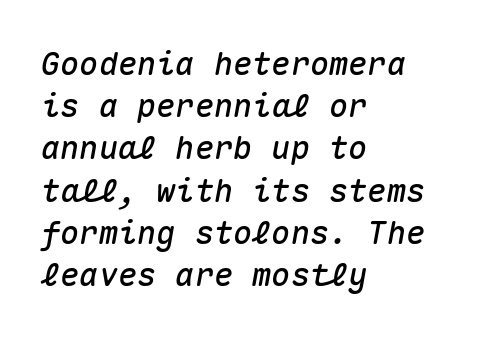
{"italic": "yes", "lean": "right", "slant_degrees": 10, "width": "normal", "stroke_contrast": "medium", "x_height": "medium", "monospaced": "yes", "underline": "no", "align": "left", "line_spacing": "normal", "line_spacing_ratio": 1.32, "letter_spacing": "normal", "letter_spacing_em": 0.0, "glyph_px": 32}
